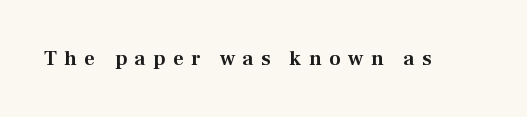
The image shows 21 px text type, upright; set unusually wide letter spacing (+0.35 em), not underlined.
